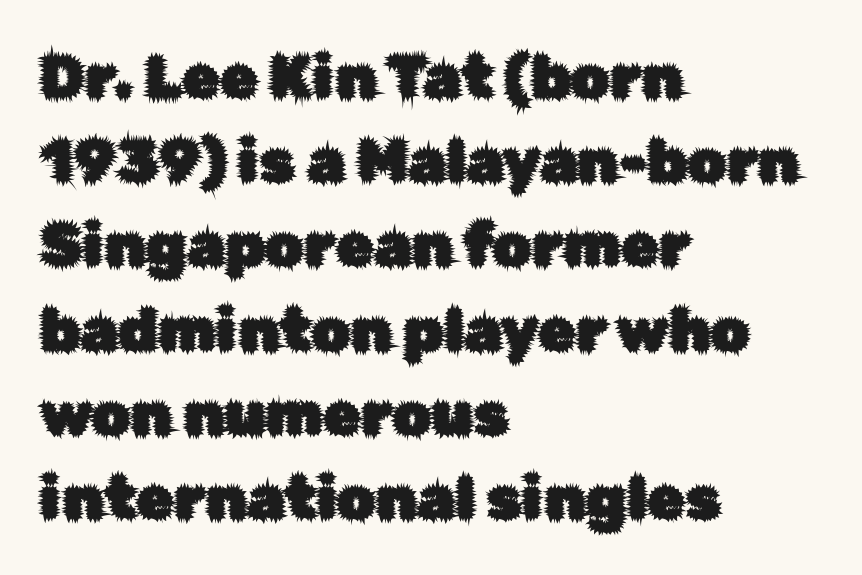
{"serif": "no", "italic": "no", "width": "normal", "stroke_contrast": "low", "x_height": "medium", "monospaced": "no", "underline": "no", "align": "left", "line_spacing": "normal", "line_spacing_ratio": 1.38, "letter_spacing": "normal", "letter_spacing_em": 0.0, "glyph_px": 61}
